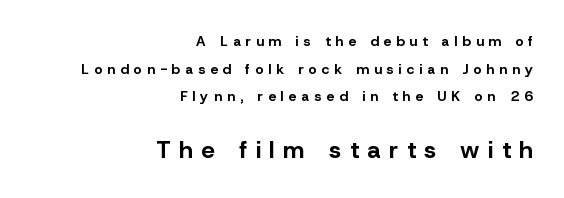
The line-height multiplier appears high, well above default. The setting favours the right margin, as signatures and pull-quotes sometimes do. Reading top to bottom, the characters get bigger at the block break. Plenty of ink on the page — the face is bold. Here the glyphs are tracked loosely, breaking word shapes into spaced letters. Check the space under the baseline: it is left empty.
